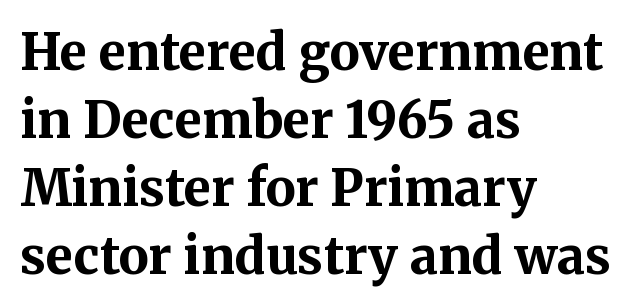
Q: Is the text bold? A: Yes.
Q: Is the text italic (slanted)? A: No, it is upright.
Q: Is the typeface a serif or a sans-serif typeface? A: Serif.
Q: Is the text underlined? A: No.
Q: How is the paragraph aligned? A: Left-aligned.
Q: Is the spacing between letters normal or unusually wide? A: Normal.
Q: Is the spacing between lines tight, normal or loose? A: Normal.
Q: Width (condensed, normal, or wide)? A: Normal.
Q: Stroke contrast? A: Medium.
Q: x-height? A: Medium.
Q: Monospaced? A: No.
